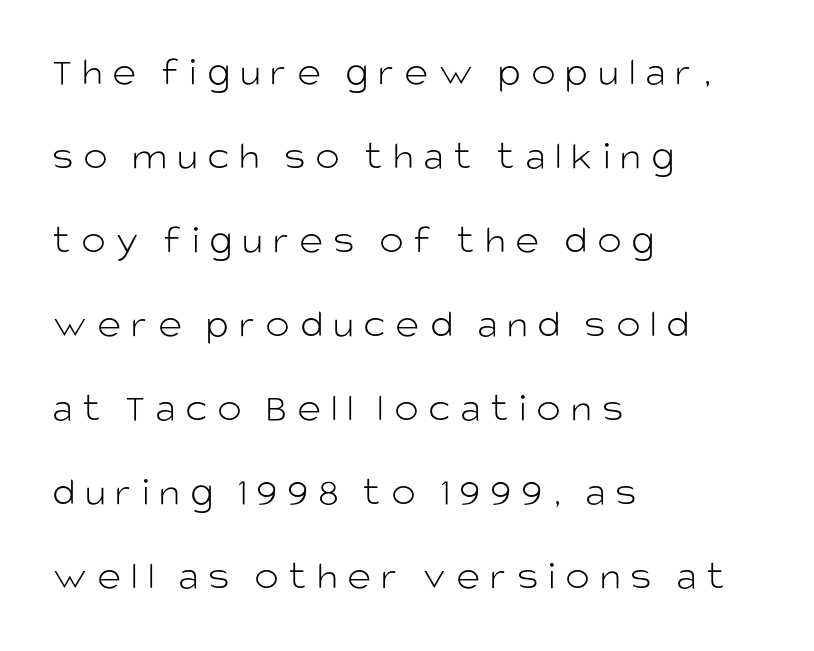
Q: Is the text bold? A: No.
Q: Is the text italic (slanted)? A: No, it is upright.
Q: Is the typeface a serif or a sans-serif typeface? A: Sans-serif.
Q: Is the text underlined? A: No.
Q: How is the paragraph aligned? A: Left-aligned.
Q: Is the spacing between letters normal or unusually wide? A: Unusually wide.
Q: Is the spacing between lines tight, normal or loose? A: Loose.
Q: Width (condensed, normal, or wide)? A: Normal.
Q: Stroke contrast? A: Low.
Q: x-height? A: Large.
Q: Monospaced? A: No.
